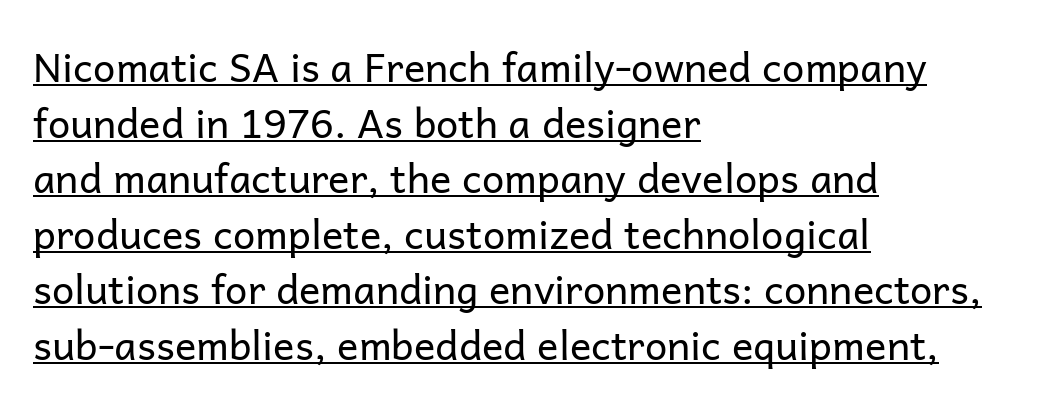
{"serif": "no", "italic": "no", "bold": "no", "weight": "regular", "width": "normal", "stroke_contrast": "low", "x_height": "medium", "monospaced": "no", "underline": "yes", "align": "left", "line_spacing": "normal", "line_spacing_ratio": 1.39, "letter_spacing": "normal", "letter_spacing_em": 0.0, "glyph_px": 40}
